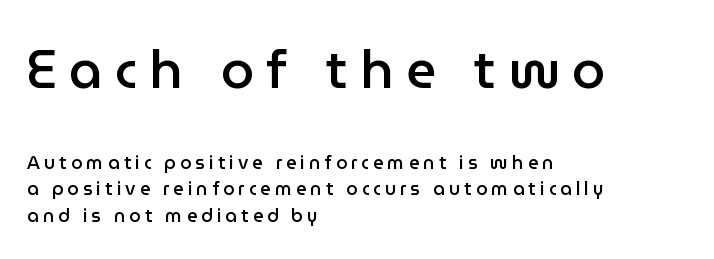
Look at the bottom of the vertical strokes: they stop flat, with no serifs. These lines have a slow, spaced-out rhythm from letter to letter. Decoration check: the copy has no underline. Whoever set this made the first block the dominant, larger element.
